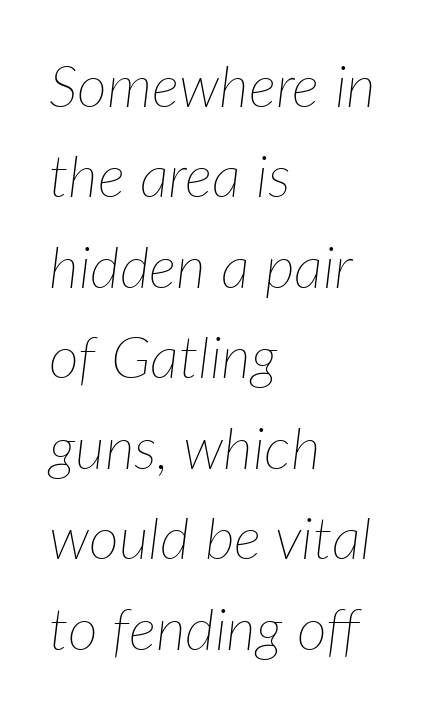
{"italic": "yes", "lean": "right", "slant_degrees": 7, "bold": "no", "weight": "thin", "width": "normal", "stroke_contrast": "low", "x_height": "medium", "monospaced": "no", "underline": "no", "align": "left", "line_spacing": "normal", "line_spacing_ratio": 1.56, "letter_spacing": "normal", "letter_spacing_em": 0.0, "glyph_px": 58}
